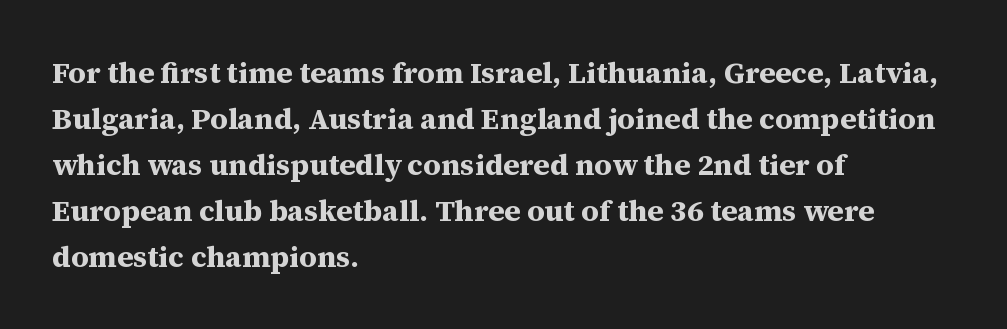
Q: Is the text bold? A: Yes.
Q: Is the text italic (slanted)? A: No, it is upright.
Q: Is the typeface a serif or a sans-serif typeface? A: Serif.
Q: Is the text underlined? A: No.
Q: How is the paragraph aligned? A: Left-aligned.
Q: Is the spacing between letters normal or unusually wide? A: Normal.
Q: Is the spacing between lines tight, normal or loose? A: Normal.
Q: Width (condensed, normal, or wide)? A: Normal.
Q: Stroke contrast? A: Medium.
Q: x-height? A: Medium.
Q: Monospaced? A: No.
